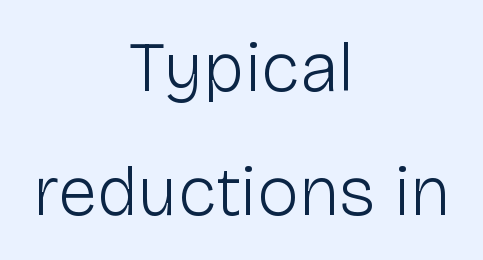
Posture: vertical. Visually the block forms a symmetrical silhouette, jagged on both flanks. Stem width sits at or under what a default text font uses. Observe the ordinary spacing: letters are neighbours, not strangers. Unlike a traditional serif, this face leaves its strokes unadorned.
